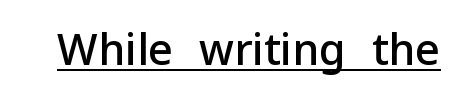
The image shows 43 px semibold sans-serif type, upright; set normal letter spacing, underlined; low stroke contrast and a medium x-height.
